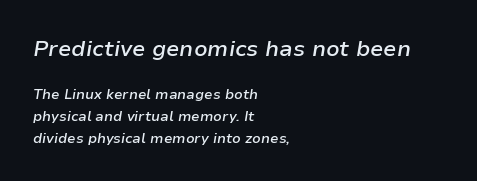
The image shows 22 px text type, italic (leaning right); set left-aligned, normal line spacing (1.54x), normal letter spacing, not underlined; the first (top) block is 1.57x larger.
